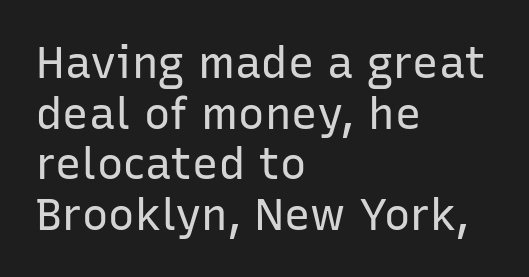
Style check: upright. The glyphs in this specimen are sans serif. How are the letters spaced? Ordinarily, with no added tracking. No word sits above an underline. The lines are quadded left.
